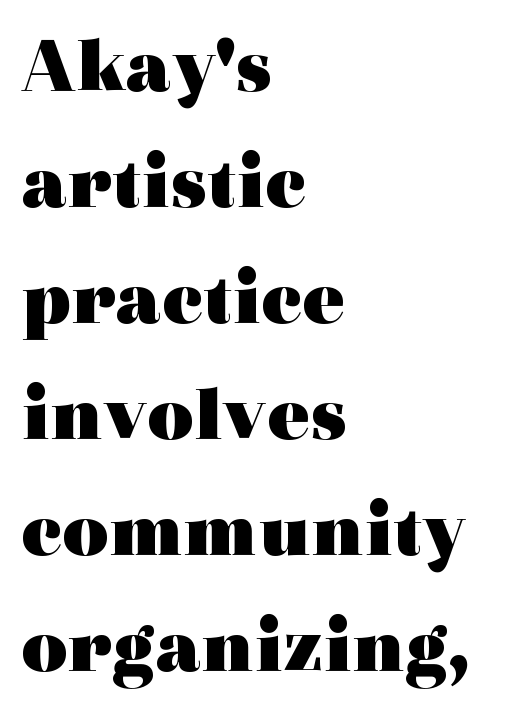
The typesetting leans heavy: a genuine bold. Typeset ragged right — the left edge is the straight one. Letters rest on an invisible, unmarked baseline. Tall strokes in this sample are plumb rather than angled. Reading down the column, the eye jumps a familiar distance to each next line.
